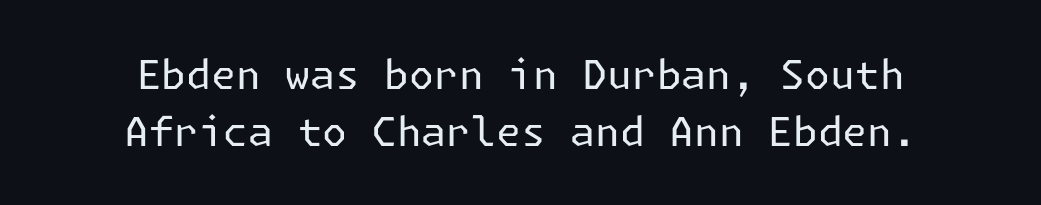
The image shows 40 px regular-weight sans-serif type, upright; set centered, normal line spacing (1.42x), normal letter spacing, not underlined; low stroke contrast and a medium x-height.
